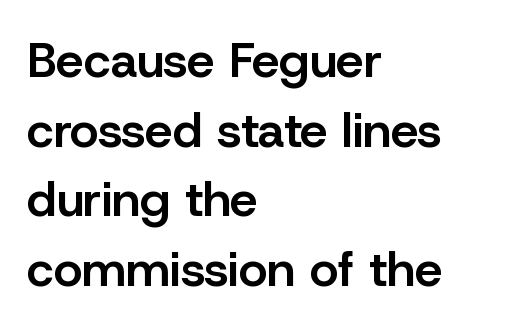
Q: Is the text bold? A: Semi-bold.
Q: Is the text italic (slanted)? A: No, it is upright.
Q: Is the typeface a serif or a sans-serif typeface? A: Sans-serif.
Q: Is the text underlined? A: No.
Q: How is the paragraph aligned? A: Left-aligned.
Q: Is the spacing between letters normal or unusually wide? A: Normal.
Q: Is the spacing between lines tight, normal or loose? A: Normal.
Q: Width (condensed, normal, or wide)? A: Normal.
Q: Stroke contrast? A: Low.
Q: x-height? A: Medium.
Q: Monospaced? A: No.
